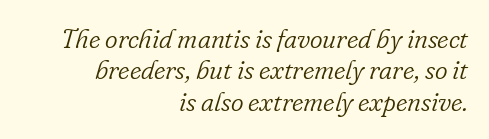
Q: Is the text bold? A: No.
Q: Is the text italic (slanted)? A: Yes, it leans right by about 16 degrees.
Q: Is the text underlined? A: No.
Q: How is the paragraph aligned? A: Right-aligned.
Q: Is the spacing between letters normal or unusually wide? A: Normal.
